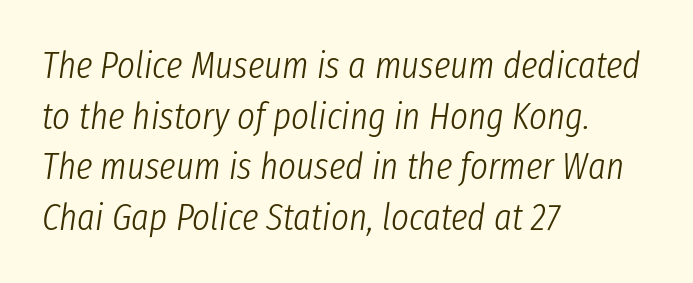
{"italic": "yes", "lean": "right", "slant_degrees": 8, "bold": "no", "weight": "light", "width": "condensed", "stroke_contrast": "low", "x_height": "medium", "monospaced": "no", "underline": "no", "align": "left", "line_spacing": "normal", "line_spacing_ratio": 1.33, "letter_spacing": "normal", "letter_spacing_em": 0.0, "glyph_px": 38}
